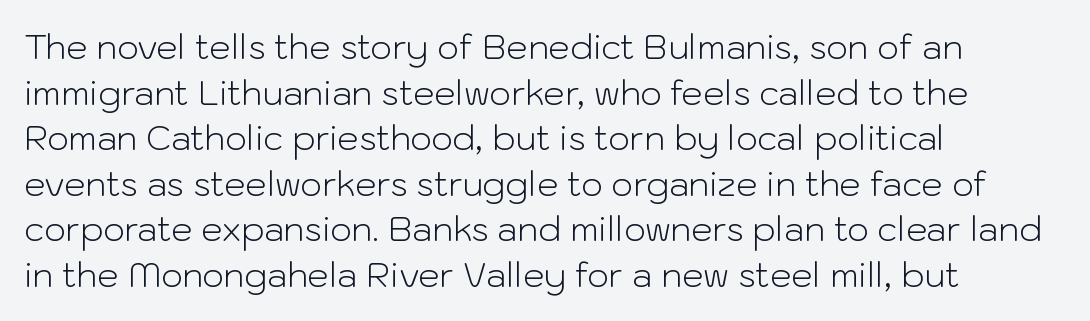
{"serif": "no", "italic": "no", "bold": "no", "weight": "light", "width": "normal", "stroke_contrast": "low", "x_height": "medium", "monospaced": "no", "underline": "no", "align": "left", "line_spacing": "normal", "line_spacing_ratio": 1.34, "letter_spacing": "normal", "letter_spacing_em": 0.0, "glyph_px": 34}
